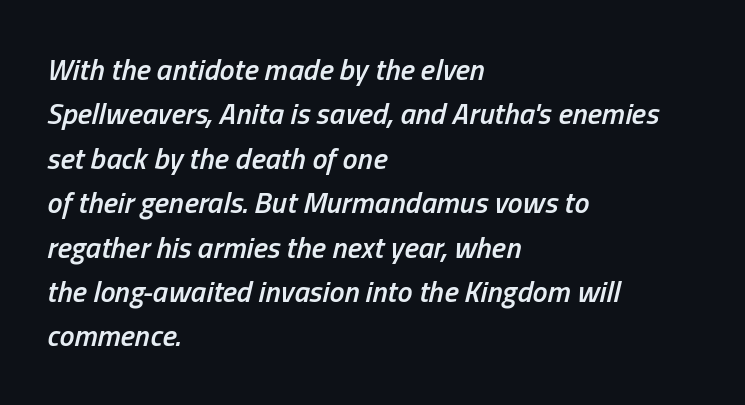
{"italic": "yes", "lean": "right", "slant_degrees": 13, "bold": "semi", "weight": "semibold", "width": "condensed", "stroke_contrast": "low", "x_height": "medium", "monospaced": "no", "underline": "no", "align": "left", "line_spacing": "normal", "line_spacing_ratio": 1.48, "letter_spacing": "normal", "letter_spacing_em": 0.0, "glyph_px": 30}
